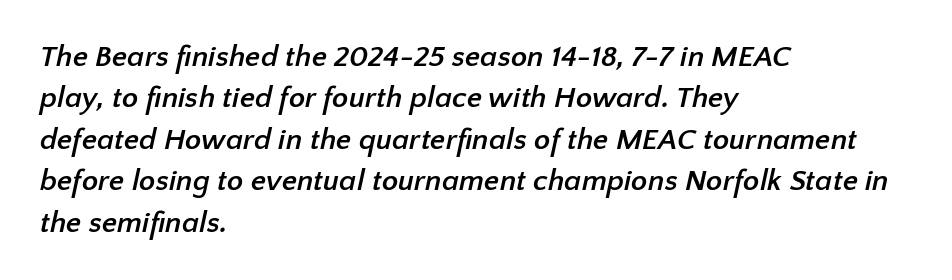
The rendering keeps characters at their native spacing. This sample has the flowing, uneven cadence of proportional lettering. Vertically, the passage feels balanced, rows spaced as you'd expect. Note: no serifs on the glyphs.
